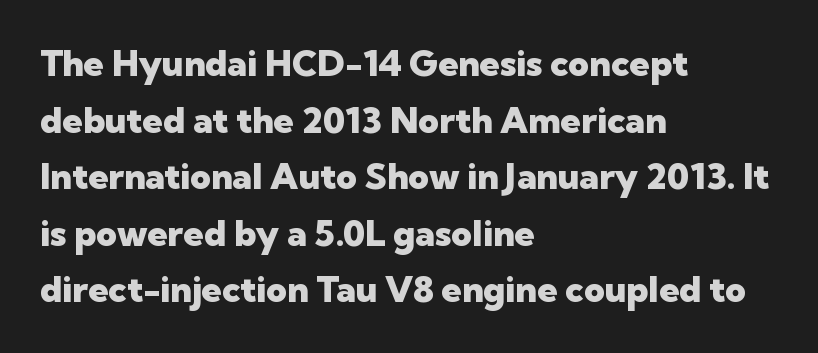
The image shows 36 px heavy sans-serif type, upright; set left-aligned, normal line spacing (1.57x), normal letter spacing, not underlined; low stroke contrast and a medium x-height.
